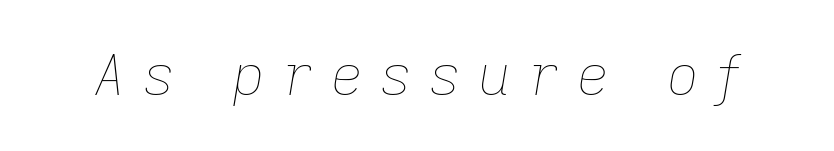
Descenders hang freely into open space. Counters stay open thanks to moderate or lighter strokes. Emphasis-style slanted type is in use. The rendering uses natural spacing where letterforms have individual widths. Compared with typical body copy, the letter spacing here is much looser.
